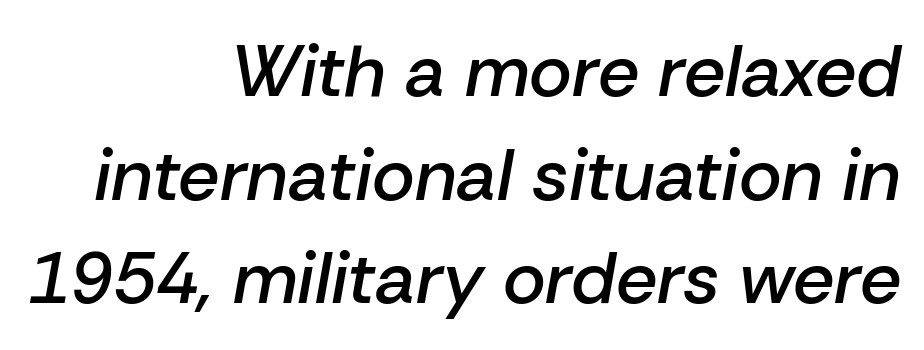
{"italic": "yes", "lean": "right", "slant_degrees": 10, "bold": "semi", "weight": "semibold", "width": "normal", "stroke_contrast": "low", "x_height": "medium", "monospaced": "no", "underline": "no", "align": "right", "line_spacing": "normal", "line_spacing_ratio": 1.42, "letter_spacing": "normal", "letter_spacing_em": 0.0, "glyph_px": 73}
